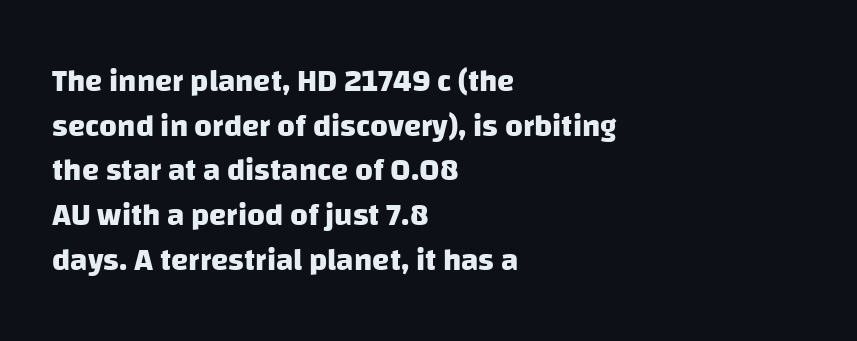
The image shows 31 px heavy sans-serif type; set left-aligned, normal line spacing (1.44x), normal letter spacing, not underlined; low stroke contrast and a large x-height.
